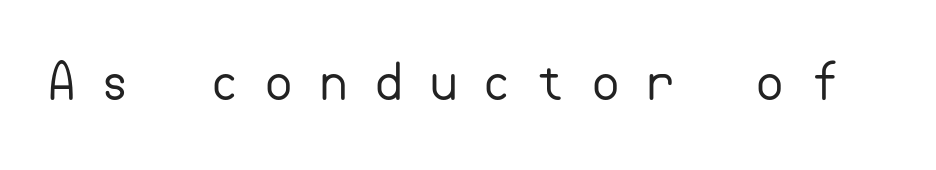
Is the letter spacing exaggerated? Yes — the characters are pushed far apart. These lines were composed using upright roman letters. The letters carry no serifs — their stems end cleanly without finishing strokes. Compared with a typical body face, this is equally light or lighter still. The words here are not underlined.
